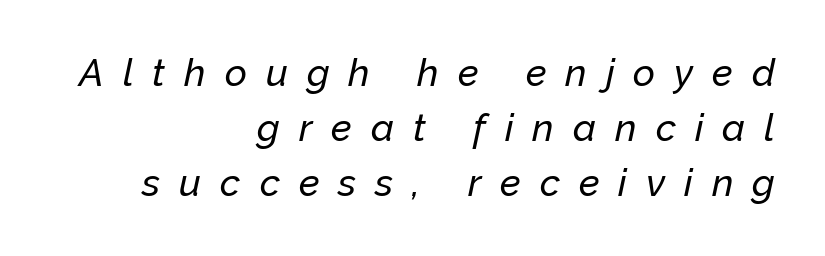
{"italic": "yes", "lean": "right", "slant_degrees": 12, "width": "normal", "stroke_contrast": "low", "x_height": "medium", "monospaced": "no", "underline": "no", "align": "right", "line_spacing": "normal", "line_spacing_ratio": 1.45, "letter_spacing": "wide", "letter_spacing_em": 0.5, "glyph_px": 38}
